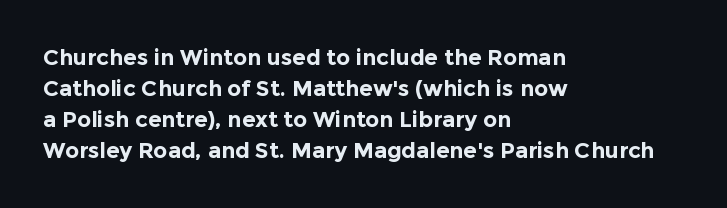
Ordinary non-slanted type is in use. The space between consecutive lines is moderate. The strokes are fattened all the way to bold. No extra tracking has been applied to these lines. Quick note: underline off. The typesetter chose a ragged-right arrangement here.
